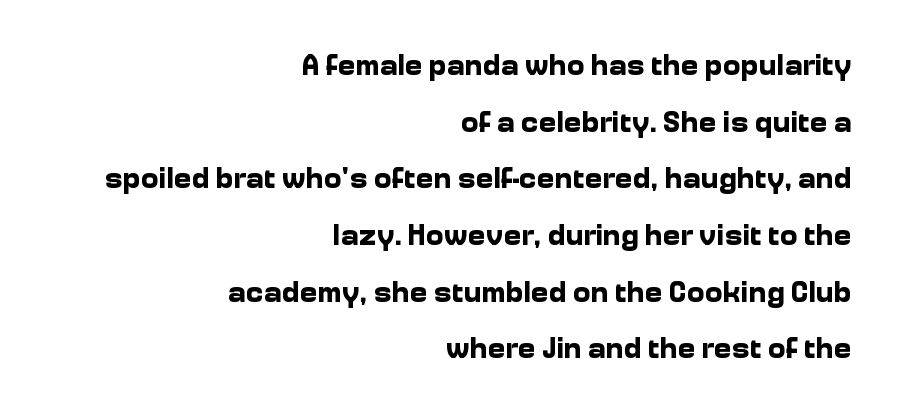
Plain, unruled lines of type. All the whitespace from short lines collects on the left. This sample has the flowing, uneven cadence of proportional lettering. The rendering uses a bold face; every stroke is thick and dark.
